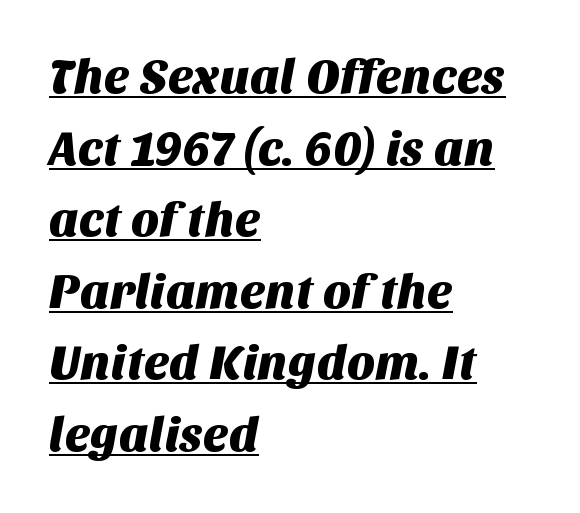
{"serif": "no", "width": "normal", "stroke_contrast": "medium", "x_height": "large", "monospaced": "no", "underline": "yes", "align": "left", "line_spacing": "normal", "line_spacing_ratio": 1.49, "letter_spacing": "normal", "letter_spacing_em": 0.0, "glyph_px": 48}
